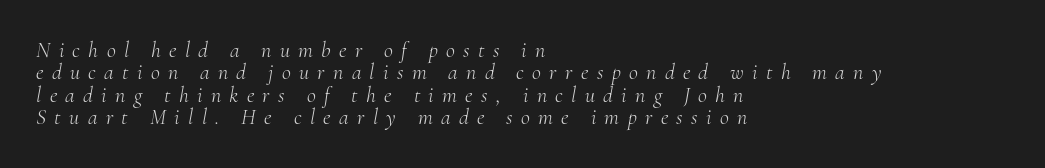
Leading: reduced. The horizontal fit of the characters is loose and conspicuously gappy. Is the type heavy? It reads as light-to-regular instead. The zone under the glyphs is completely vacant. Characters are canted at an angle relative to the baseline's perpendicular. The lines are quadded left.
